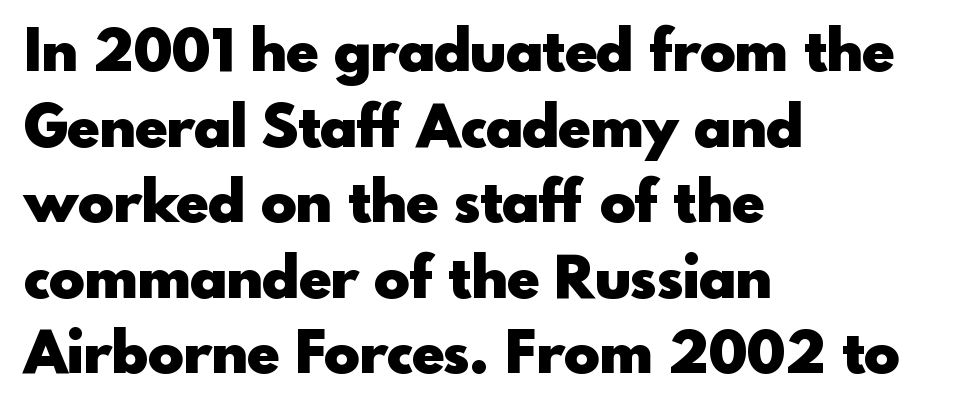
The image shows 59 px heavy sans-serif type, upright; set left-aligned, normal line spacing (1.28x), normal letter spacing, not underlined; a small x-height.
